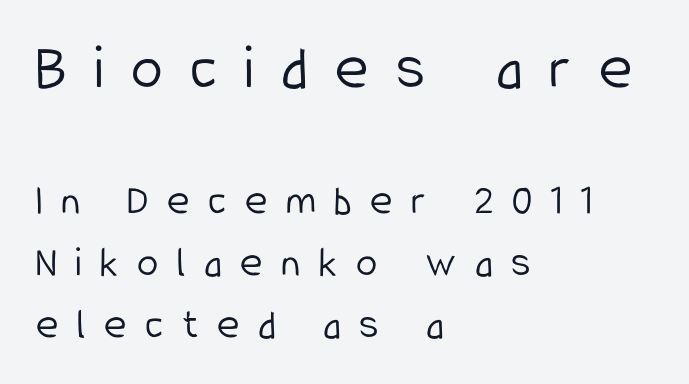
{"serif": "no", "italic": "no", "bold": "no", "weight": "light", "width": "condensed", "stroke_contrast": "low", "x_height": "medium", "monospaced": "no", "underline": "no", "align": "left", "line_spacing": "normal", "line_spacing_ratio": 1.44, "letter_spacing": "wide", "letter_spacing_em": 0.43, "larger_block": "first", "size_ratio": 1.49, "glyph_px": 64}
